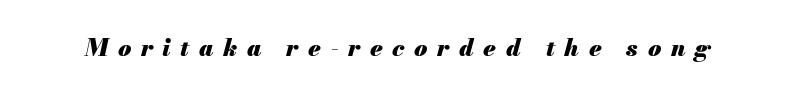
This rendering features lettering with no underline. Bold? Absolutely — the strokes are thick and heavy. If you drew a line through each stem, it would be angled. Words appear elongated and porous because spacing is wide.
